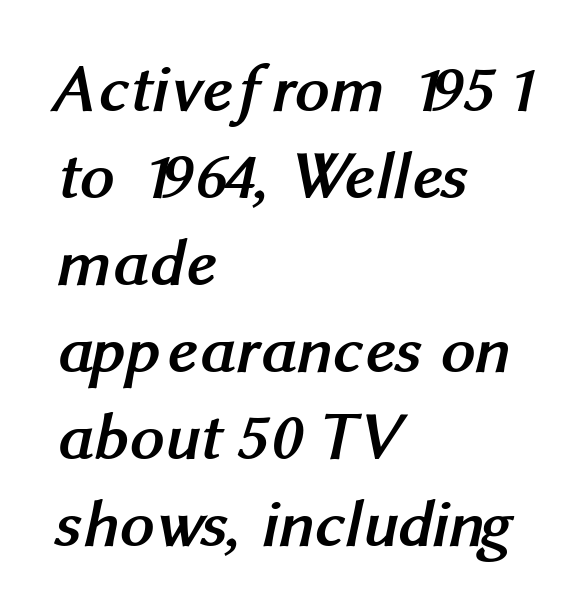
{"serif": "no", "bold": "yes", "weight": "semibold", "width": "normal", "stroke_contrast": "medium", "x_height": "medium", "monospaced": "no", "underline": "no", "align": "left", "line_spacing": "normal", "line_spacing_ratio": 1.28, "letter_spacing": "normal", "letter_spacing_em": 0.0, "glyph_px": 68}
